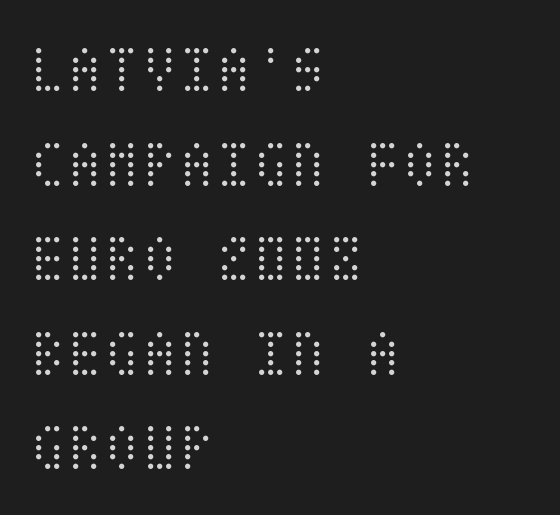
The image shows 68 px light, condensed type, upright; set left-aligned, normal line spacing (1.39x), normal letter spacing, not underlined; medium stroke contrast and a large x-height.
